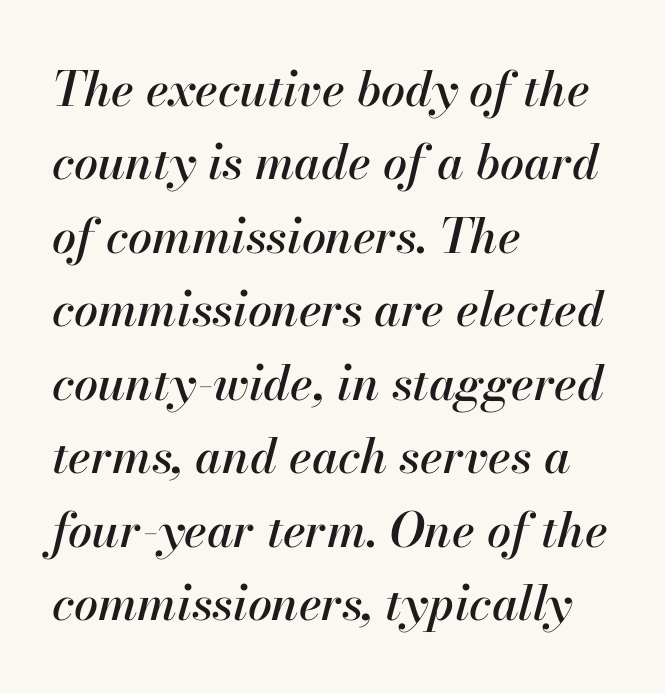
{"italic": "yes", "lean": "right", "slant_degrees": 13, "width": "normal", "stroke_contrast": "high", "x_height": "small", "monospaced": "no", "underline": "no", "align": "left", "line_spacing": "normal", "line_spacing_ratio": 1.53, "letter_spacing": "normal", "letter_spacing_em": 0.0, "glyph_px": 48}
